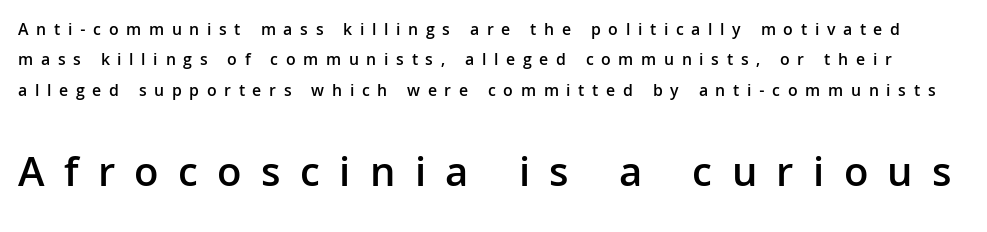
The image shows 43 px semibold sans-serif type, upright; set line spacing 1.78x, unusually wide letter spacing (+0.45 em), not underlined; the second (bottom) block is 2.53x larger; low stroke contrast and a medium x-height.
